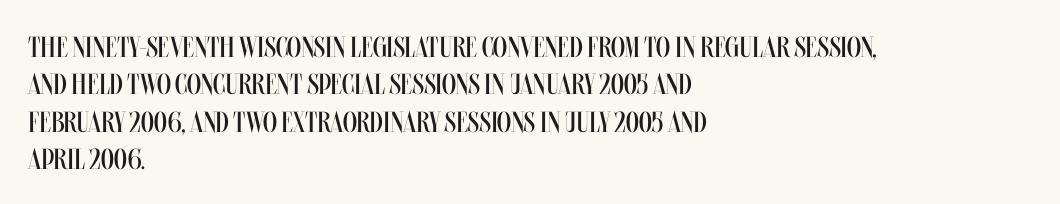
Q: Is the text bold? A: No.
Q: Is the text italic (slanted)? A: No, it is upright.
Q: Is the text underlined? A: No.
Q: How is the paragraph aligned? A: Left-aligned.
Q: Is the spacing between letters normal or unusually wide? A: Normal.
Q: Is the spacing between lines tight, normal or loose? A: Normal.
Q: Width (condensed, normal, or wide)? A: Condensed.
Q: Stroke contrast? A: Medium.
Q: x-height? A: Large.
Q: Monospaced? A: No.
